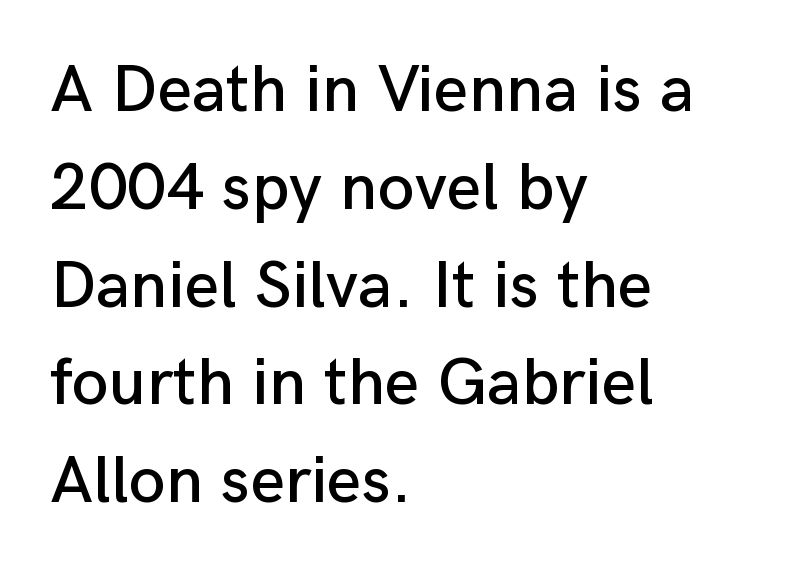
Check under the words: just untouched page. The compositor pushed each line to the left boundary. This sample keeps an unexceptional amount of space between lines. A typesetter would call this proportional, since set widths differ per character. If you drew a line through each stem, it would be perfectly vertical.
